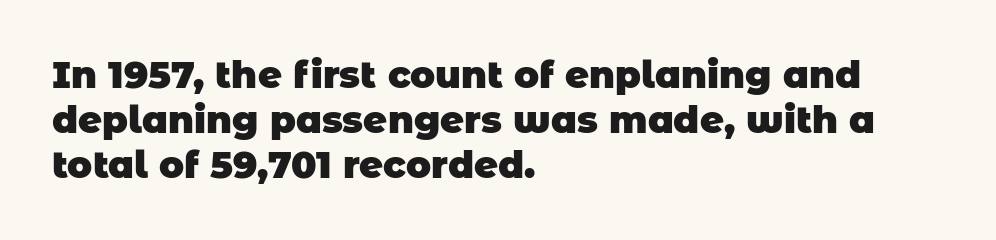
The image shows 37 px heavy sans-serif type; set left-aligned, line spacing 1.21x, normal letter spacing, not underlined; low stroke contrast and a large x-height.
